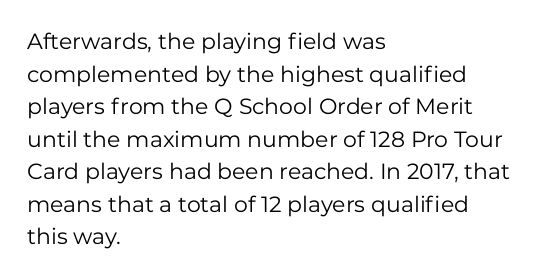
Q: Is the text bold? A: No.
Q: Is the text italic (slanted)? A: No, it is upright.
Q: Is the text underlined? A: No.
Q: How is the paragraph aligned? A: Left-aligned.
Q: Is the spacing between letters normal or unusually wide? A: Normal.
Q: Is the spacing between lines tight, normal or loose? A: Normal.
